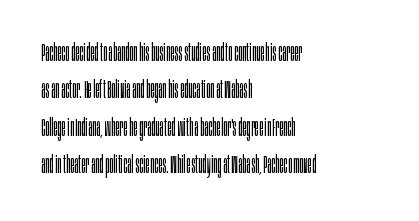
Q: Is the text bold? A: No.
Q: Is the text italic (slanted)? A: No, it is upright.
Q: Is the text underlined? A: No.
Q: How is the paragraph aligned? A: Left-aligned.
Q: Is the spacing between letters normal or unusually wide? A: Normal.
Q: Is the spacing between lines tight, normal or loose? A: Normal.
